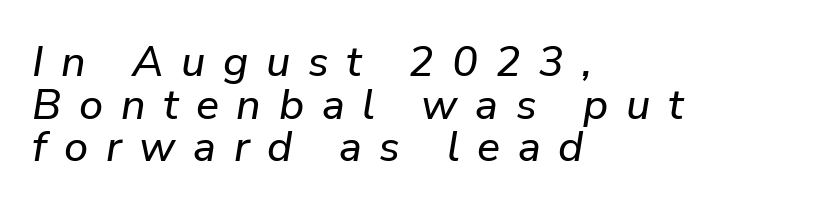
Only glyphs here, with clear space below each row. How would I describe the line gaps? Narrow and economical. Italic: yes, the glyphs are oblique. Short and long lines alike share a common starting point at left. Do the characters align in a grid? No, the font is proportional.
